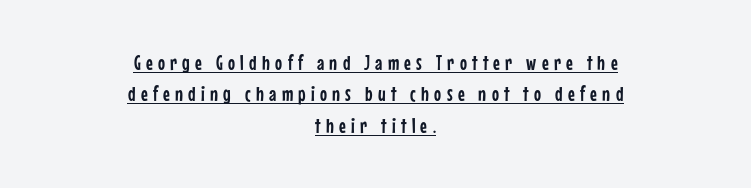
Rows of type keep a routine distance in the vertical direction. A continuous stroke trails under the words, as in a hyperlink. A roman cut, with each character standing at attention. The compositor balanced each line on the midline.
